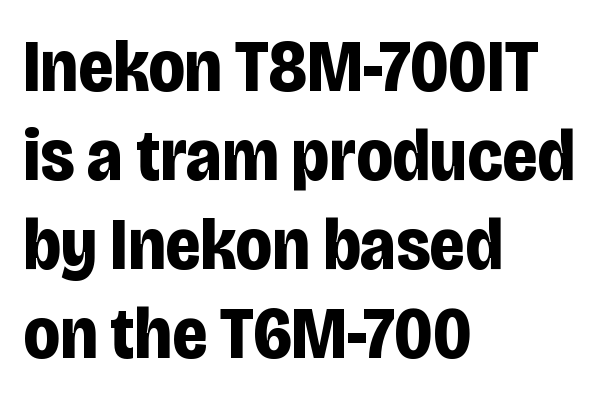
The image shows 73 px bold, condensed sans-serif type, upright; set left-aligned, line spacing 1.22x, normal letter spacing, not underlined; low stroke contrast and a large x-height.
